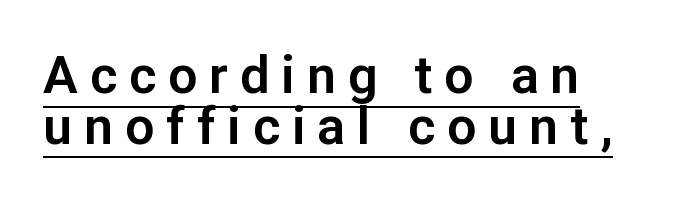
The image shows 52 px sans-serif type, upright; set tight line spacing (0.98x), unusually wide letter spacing (+0.23 em), underlined; low stroke contrast and a medium x-height.
